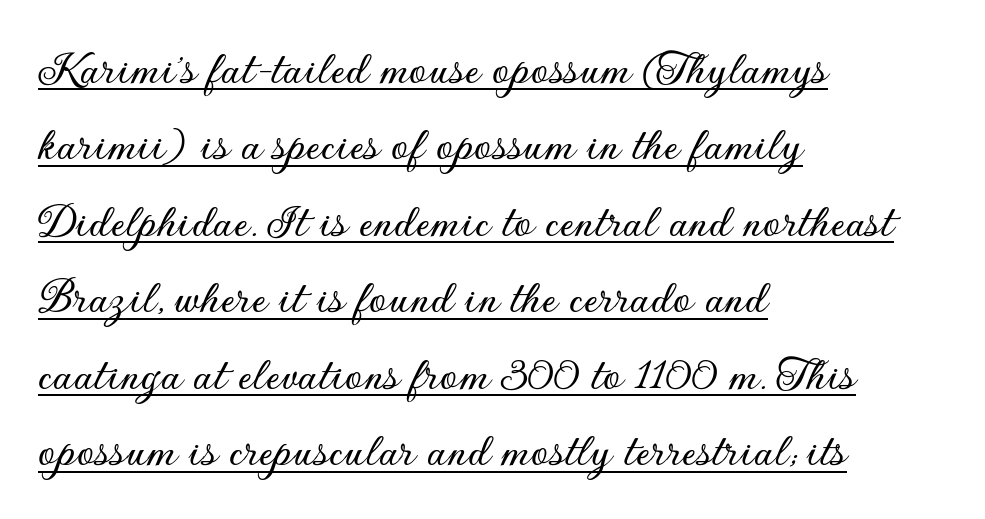
{"serif": "no", "width": "normal", "stroke_contrast": "low", "x_height": "small", "monospaced": "no", "underline": "yes", "align": "left", "line_spacing": "normal", "line_spacing_ratio": 1.53, "letter_spacing": "normal", "letter_spacing_em": 0.0, "glyph_px": 50}
